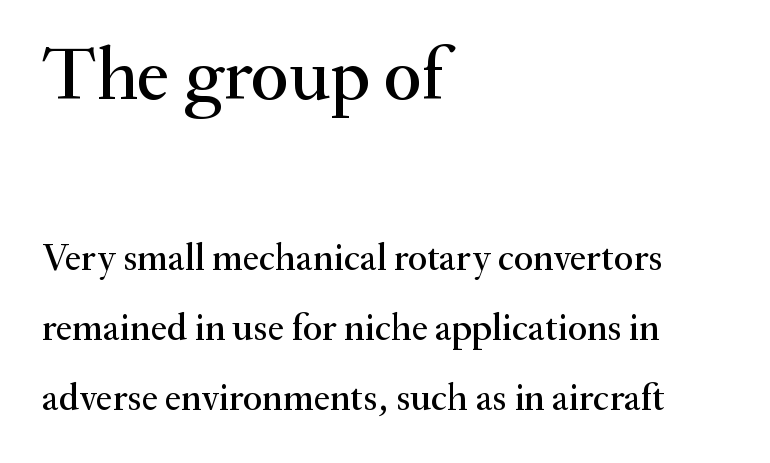
The rendering uses natural spacing where letterforms have individual widths. The horizontal fit of the characters is conventional and even. Stroke terminals: seriffed. Alignment: flush left. Unlike italic type, these characters show no tilt at all. These two chunks differ in scale, with the top chunk taking the larger measure.
